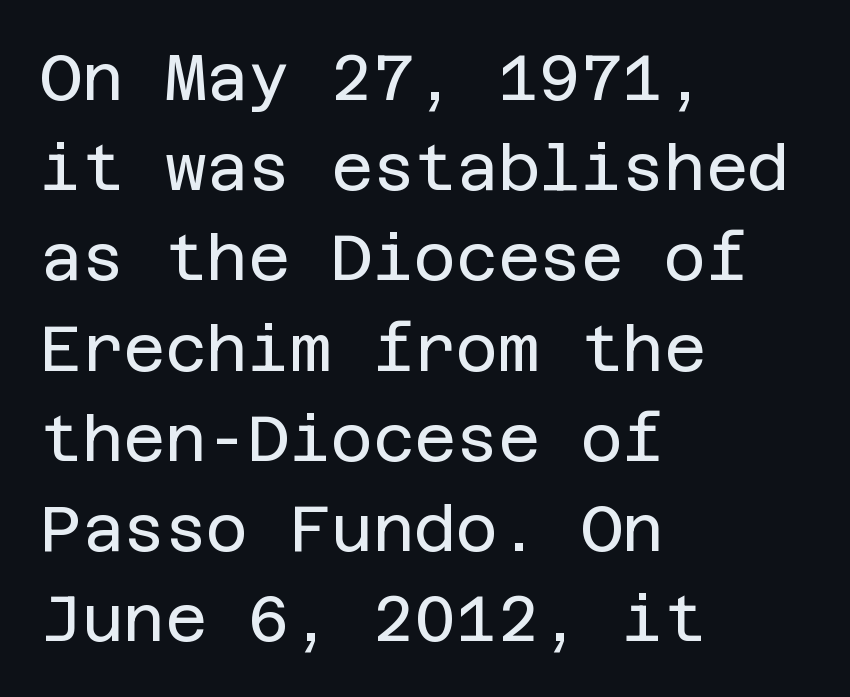
Each line starts at the same left margin while the right side varies. Characters follow at the spacing the type designer built in. The rendering uses a moderate line-height, typical for paragraphs. Letters rest on an invisible, unmarked baseline. The font family rendered here belongs to the sans-serif group. The specimen reads as upright at a glance.
